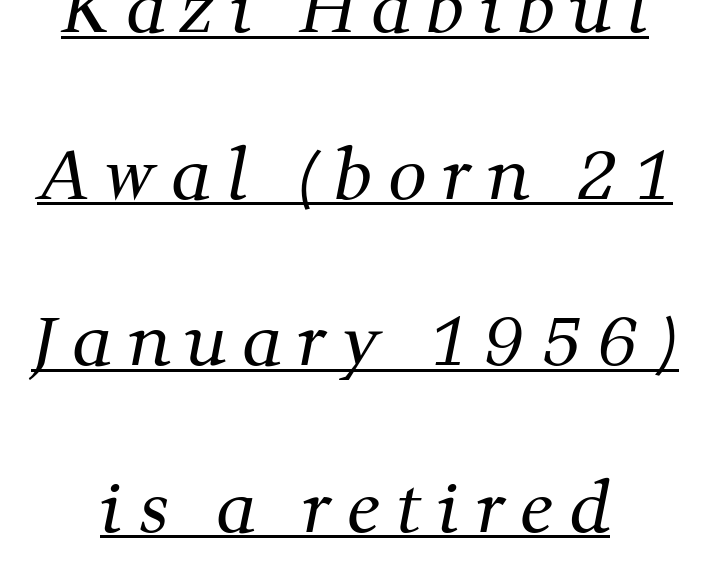
Q: Is the text bold? A: No.
Q: Is the typeface a serif or a sans-serif typeface? A: Serif.
Q: Is the text underlined? A: Yes.
Q: How is the paragraph aligned? A: Centered.
Q: Is the spacing between letters normal or unusually wide? A: Unusually wide.
Q: Is the spacing between lines tight, normal or loose? A: Loose.
Q: Width (condensed, normal, or wide)? A: Normal.
Q: Stroke contrast? A: Medium.
Q: x-height? A: Medium.
Q: Monospaced? A: No.
